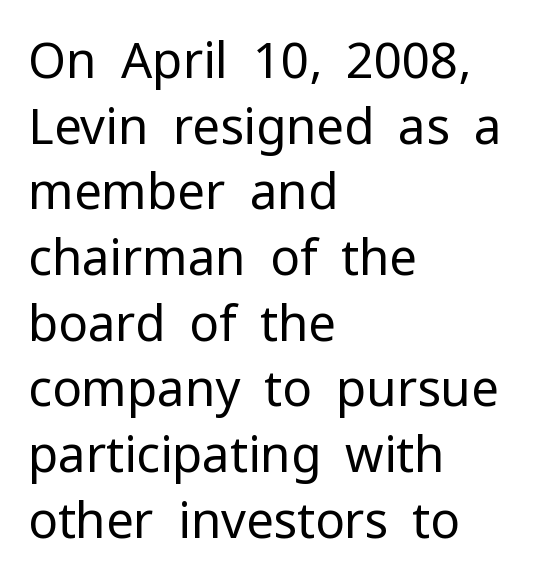
Q: Is the text bold? A: No.
Q: Is the text italic (slanted)? A: No, it is upright.
Q: Is the typeface a serif or a sans-serif typeface? A: Sans-serif.
Q: Is the text underlined? A: No.
Q: How is the paragraph aligned? A: Left-aligned.
Q: Is the spacing between letters normal or unusually wide? A: Normal.
Q: Is the spacing between lines tight, normal or loose? A: Normal.
Q: Width (condensed, normal, or wide)? A: Normal.
Q: Stroke contrast? A: Low.
Q: x-height? A: Medium.
Q: Monospaced? A: No.
